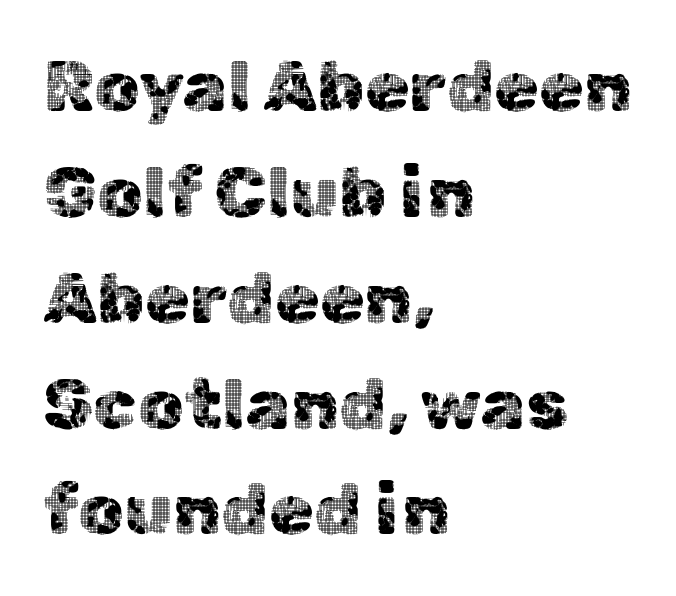
Q: Is the text italic (slanted)? A: No, it is upright.
Q: Is the typeface a serif or a sans-serif typeface? A: Sans-serif.
Q: Is the text underlined? A: No.
Q: How is the paragraph aligned? A: Left-aligned.
Q: Is the spacing between letters normal or unusually wide? A: Normal.
Q: Is the spacing between lines tight, normal or loose? A: Normal.
Q: Width (condensed, normal, or wide)? A: Normal.
Q: x-height? A: Medium.
Q: Monospaced? A: No.
